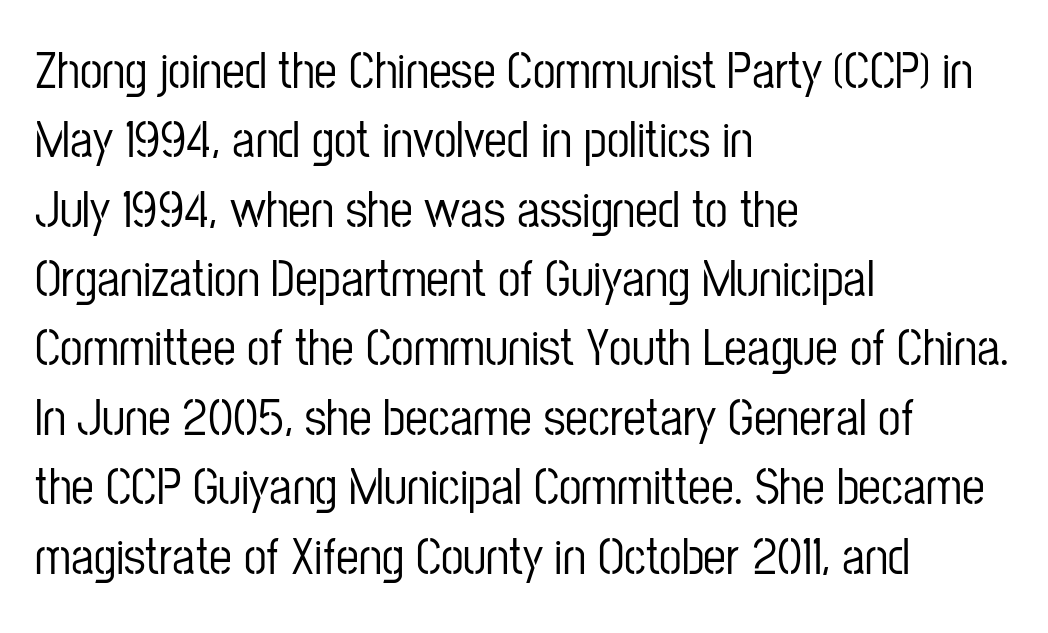
Q: Is the text italic (slanted)? A: No, it is upright.
Q: Is the typeface a serif or a sans-serif typeface? A: Sans-serif.
Q: Is the text underlined? A: No.
Q: How is the paragraph aligned? A: Left-aligned.
Q: Is the spacing between letters normal or unusually wide? A: Normal.
Q: Is the spacing between lines tight, normal or loose? A: Normal.
Q: Width (condensed, normal, or wide)? A: Condensed.
Q: Stroke contrast? A: Low.
Q: x-height? A: Medium.
Q: Monospaced? A: No.
